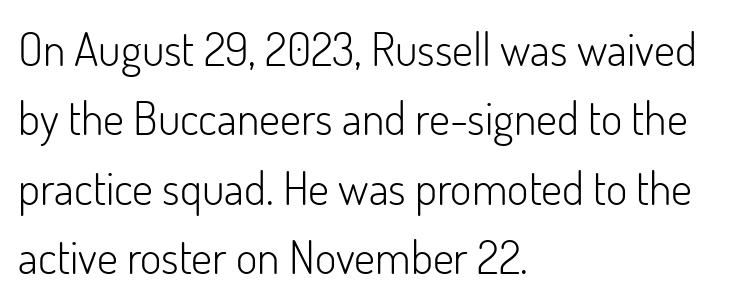
{"serif": "no", "italic": "no", "bold": "no", "weight": "light", "width": "normal", "stroke_contrast": "low", "x_height": "small", "monospaced": "no", "underline": "no", "align": "left", "line_spacing": "normal", "line_spacing_ratio": 1.51, "letter_spacing": "normal", "letter_spacing_em": 0.0, "glyph_px": 46}
